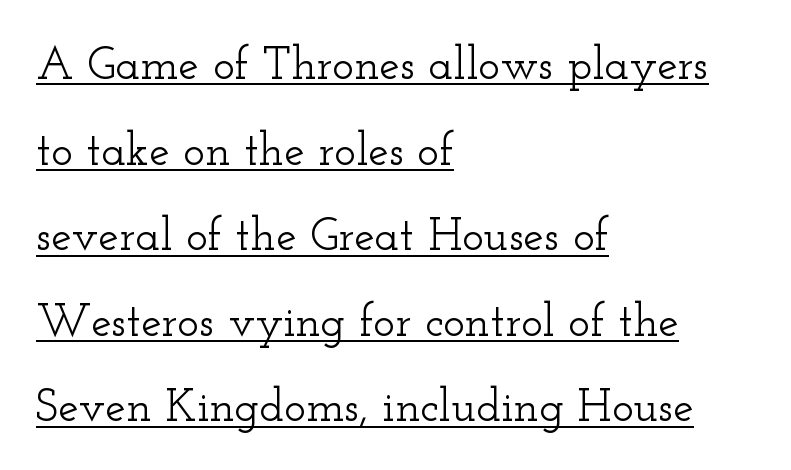
These lines are rendered in a variable-pitch font. No italicization has been applied; the sample stays upright. Regarding serifs, this sample has them. Short note: letters normally spaced. A student would call this left alignment; a typographer would say flush left, rag right.
